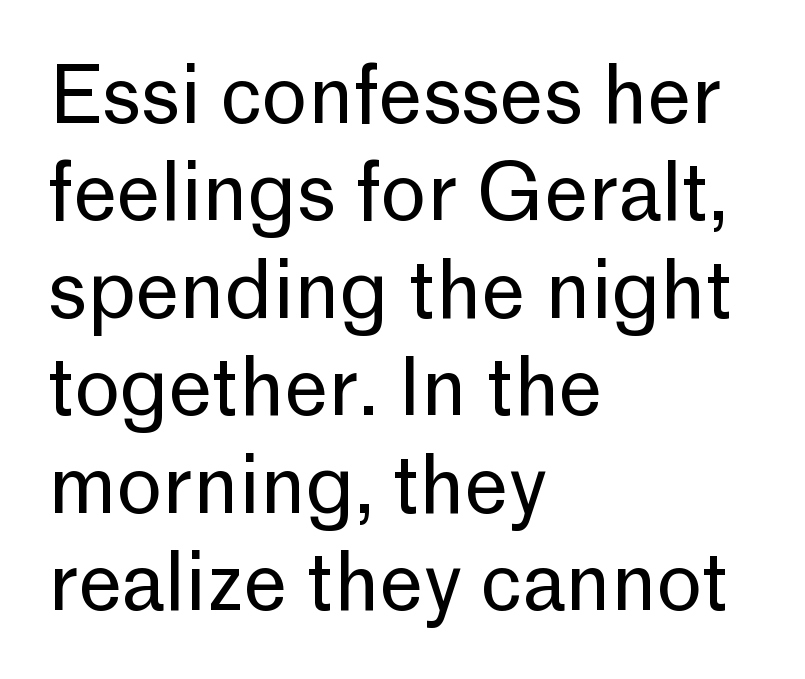
Q: Is the text bold? A: No.
Q: Is the text italic (slanted)? A: No, it is upright.
Q: Is the typeface a serif or a sans-serif typeface? A: Sans-serif.
Q: Is the text underlined? A: No.
Q: How is the paragraph aligned? A: Left-aligned.
Q: Is the spacing between letters normal or unusually wide? A: Normal.
Q: Is the spacing between lines tight, normal or loose? A: Normal.
Q: Width (condensed, normal, or wide)? A: Normal.
Q: Stroke contrast? A: Low.
Q: x-height? A: Medium.
Q: Monospaced? A: No.
